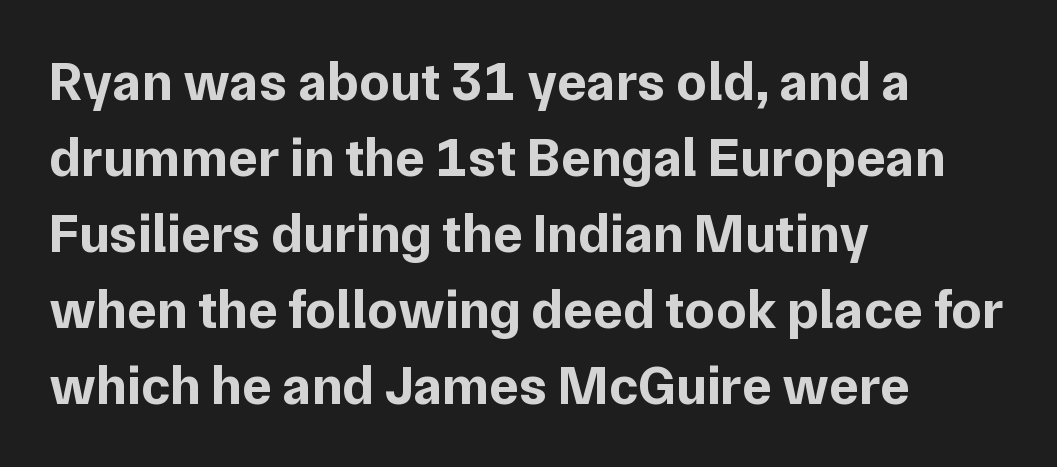
{"serif": "no", "italic": "no", "bold": "yes", "weight": "bold", "width": "normal", "stroke_contrast": "low", "x_height": "medium", "monospaced": "no", "underline": "no", "align": "left", "line_spacing": "normal", "line_spacing_ratio": 1.38, "letter_spacing": "normal", "letter_spacing_em": 0.0, "glyph_px": 55}
